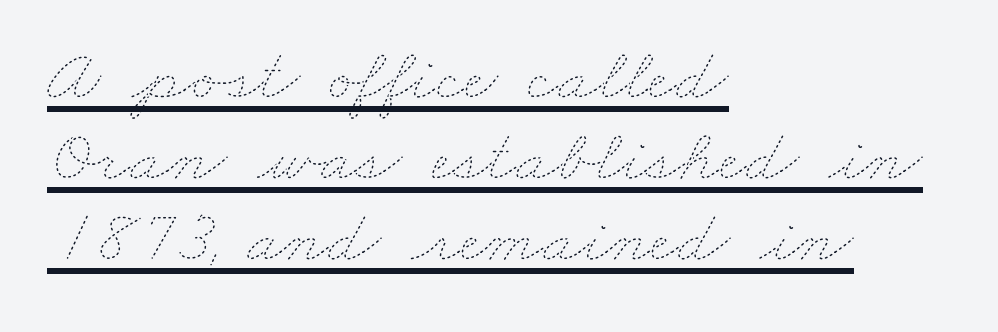
Q: Is the text bold? A: No.
Q: Is the text underlined? A: Yes.
Q: How is the paragraph aligned? A: Left-aligned.
Q: Is the spacing between letters normal or unusually wide? A: Normal.
Q: Is the spacing between lines tight, normal or loose? A: Tight.
Q: Width (condensed, normal, or wide)? A: Wide.
Q: Stroke contrast? A: Low.
Q: x-height? A: Small.
Q: Monospaced? A: No.
